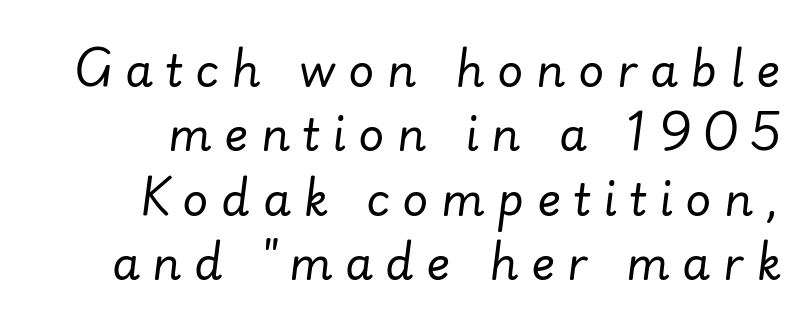
The image shows 45 px regular-weight type, italic (leaning right); set normal line spacing (1.43x), unusually wide letter spacing (+0.28 em), not underlined; low stroke contrast and a small x-height.
